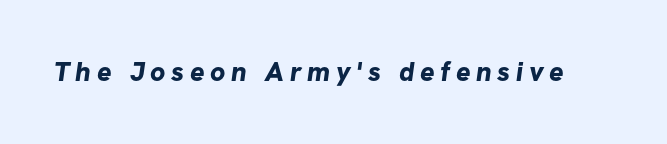
Letter spacing: wide. The font is running at its bold setting. Only glyphs here, with clear space below each row.
